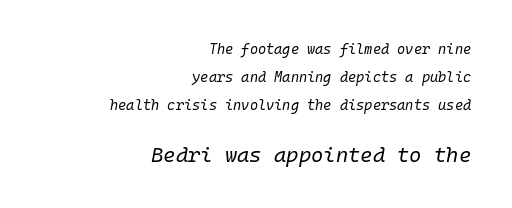
{"italic": "yes", "lean": "right", "slant_degrees": 10, "bold": "no", "underline": "no", "align": "right", "line_spacing": "loose", "line_spacing_ratio": 2.0, "letter_spacing": "normal", "letter_spacing_em": 0.0, "larger_block": "second", "size_ratio": 1.5, "glyph_px": 21}
